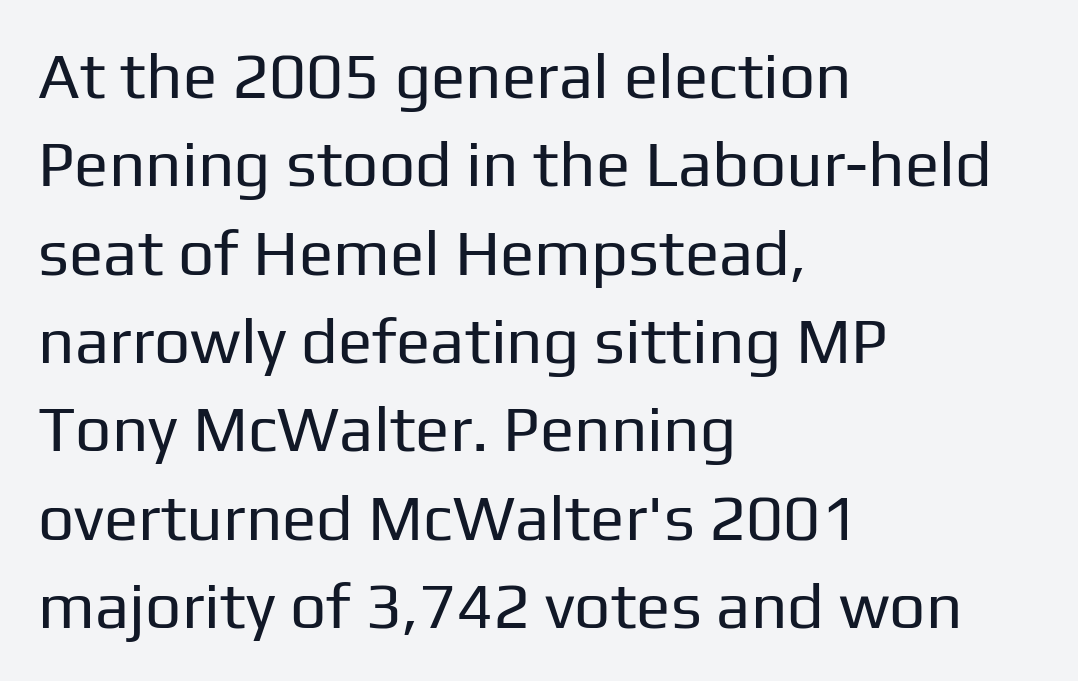
{"serif": "no", "italic": "no", "bold": "no", "weight": "regular", "width": "normal", "stroke_contrast": "low", "x_height": "medium", "monospaced": "no", "underline": "no", "align": "left", "line_spacing": "normal", "line_spacing_ratio": 1.38, "letter_spacing": "normal", "letter_spacing_em": 0.0, "glyph_px": 64}
